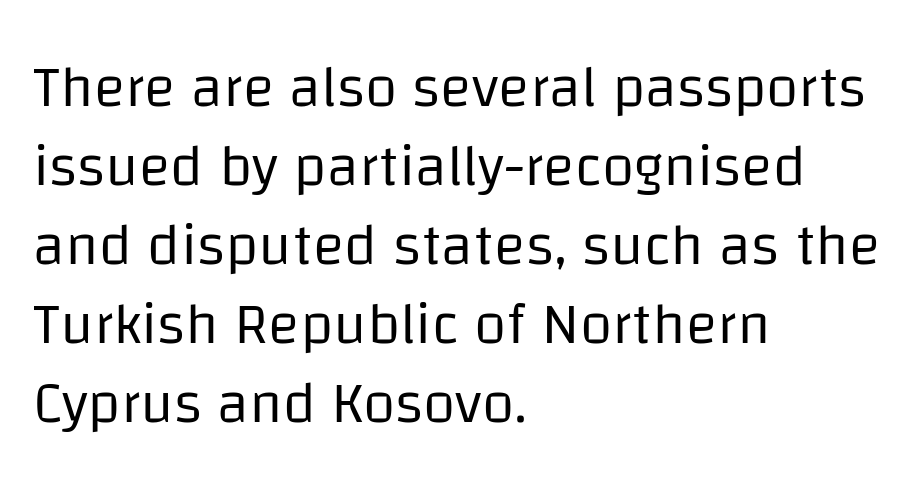
Q: Is the text bold? A: No.
Q: Is the text italic (slanted)? A: No, it is upright.
Q: Is the typeface a serif or a sans-serif typeface? A: Sans-serif.
Q: Is the text underlined? A: No.
Q: How is the paragraph aligned? A: Left-aligned.
Q: Is the spacing between letters normal or unusually wide? A: Normal.
Q: Is the spacing between lines tight, normal or loose? A: Normal.
Q: Width (condensed, normal, or wide)? A: Normal.
Q: Stroke contrast? A: Low.
Q: x-height? A: Large.
Q: Monospaced? A: No.
